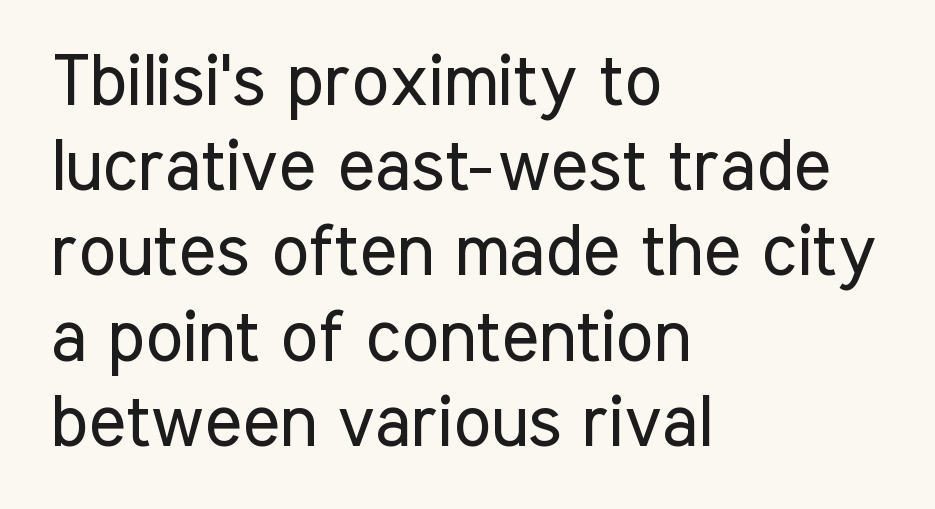
{"serif": "no", "italic": "no", "bold": "no", "weight": "regular", "width": "condensed", "stroke_contrast": "low", "x_height": "medium", "monospaced": "no", "underline": "no", "align": "left", "line_spacing_ratio": 1.2, "letter_spacing": "normal", "letter_spacing_em": 0.0, "glyph_px": 71}
